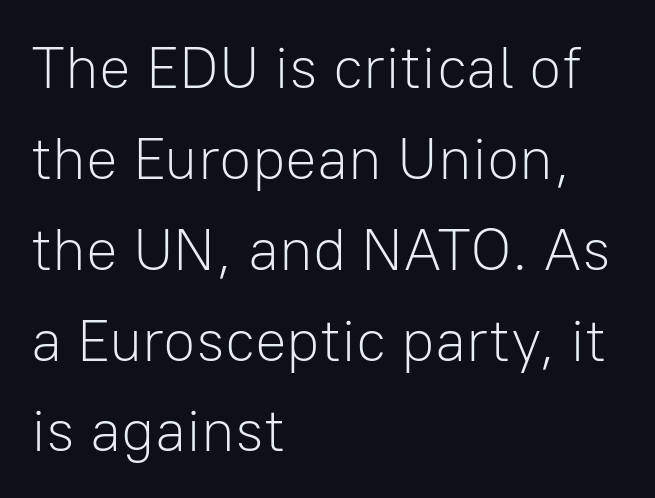
{"serif": "no", "italic": "no", "bold": "no", "weight": "light", "width": "normal", "stroke_contrast": "low", "x_height": "medium", "monospaced": "no", "underline": "no", "align": "left", "line_spacing": "normal", "line_spacing_ratio": 1.54, "letter_spacing": "normal", "letter_spacing_em": 0.0, "glyph_px": 59}
